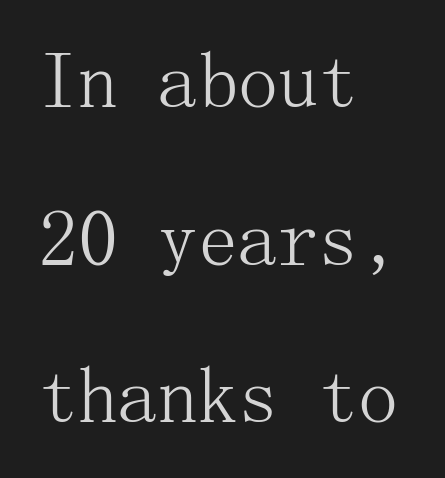
The image shows 80 px light serif type, upright; set left-aligned, loose line spacing (1.97x), normal letter spacing, not underlined; medium stroke contrast and a medium x-height.
